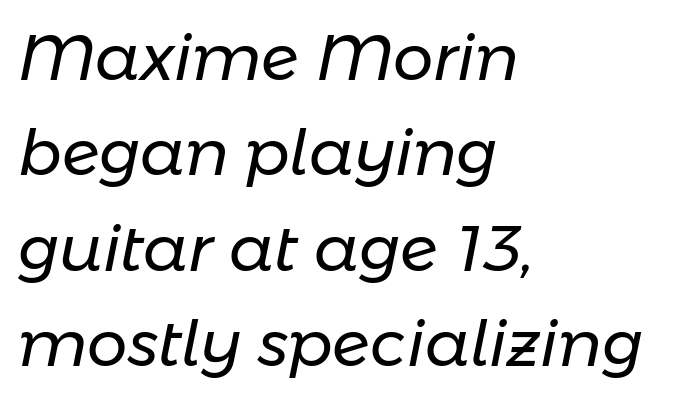
{"italic": "yes", "lean": "right", "slant_degrees": 11, "bold": "no", "weight": "regular", "width": "normal", "stroke_contrast": "low", "x_height": "medium", "monospaced": "no", "underline": "no", "align": "left", "line_spacing": "normal", "line_spacing_ratio": 1.49, "letter_spacing": "normal", "letter_spacing_em": 0.0, "glyph_px": 64}
